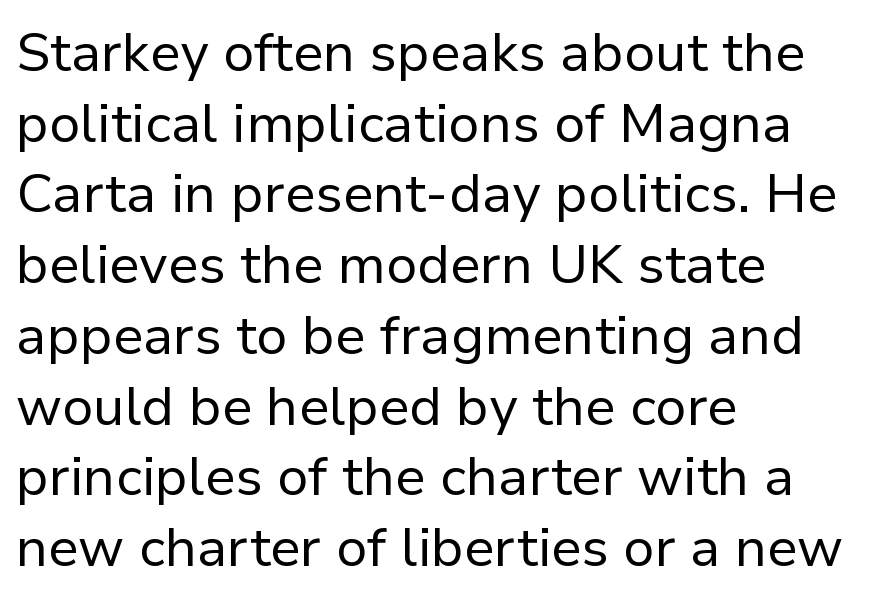
These lines are rendered in a variable-pitch font. A typesetter would mark this as roman, not italic. Letter spacing: default. Rows of type keep a routine distance in the vertical direction. Descenders are the only things crossing below the line. This reads as an unemphasized weight, regular at the heaviest.
